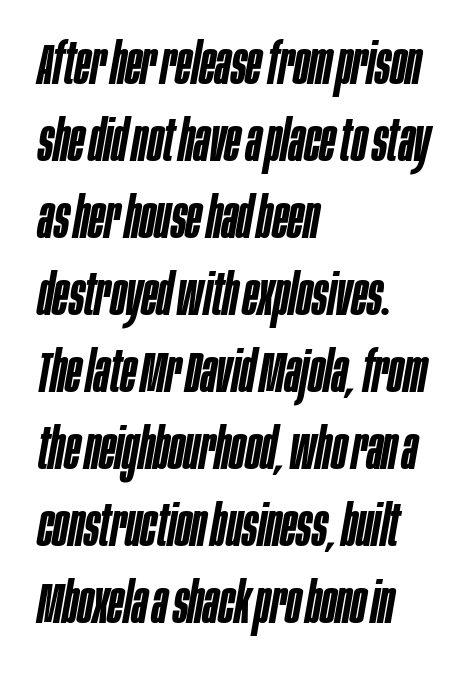
{"italic": "yes", "lean": "right", "slant_degrees": 10, "bold": "semi", "weight": "semibold", "width": "condensed", "stroke_contrast": "low", "x_height": "large", "monospaced": "no", "underline": "no", "align": "left", "line_spacing": "normal", "line_spacing_ratio": 1.35, "letter_spacing": "normal", "letter_spacing_em": 0.0, "glyph_px": 57}
